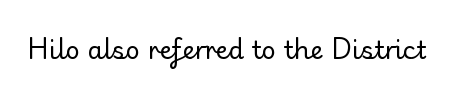
{"italic": "no", "bold": "no", "underline": "no", "letter_spacing": "normal", "letter_spacing_em": 0.0, "glyph_px": 25}
